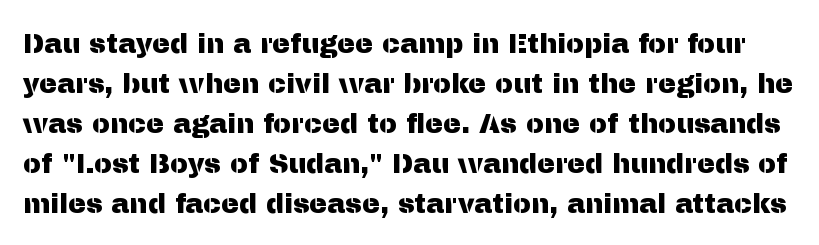
{"italic": "no", "underline": "no", "line_spacing": "normal", "line_spacing_ratio": 1.48, "letter_spacing": "normal", "letter_spacing_em": 0.0, "glyph_px": 27}
